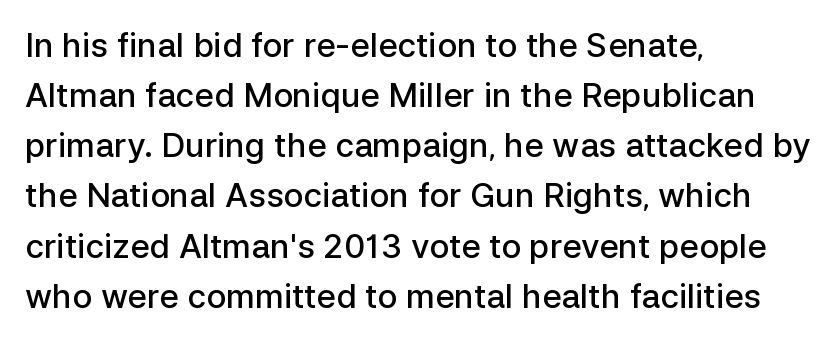
{"serif": "no", "italic": "no", "bold": "semi", "weight": "semibold", "width": "normal", "stroke_contrast": "low", "x_height": "medium", "monospaced": "no", "underline": "no", "align": "left", "line_spacing": "normal", "line_spacing_ratio": 1.52, "letter_spacing": "normal", "letter_spacing_em": 0.0, "glyph_px": 33}
